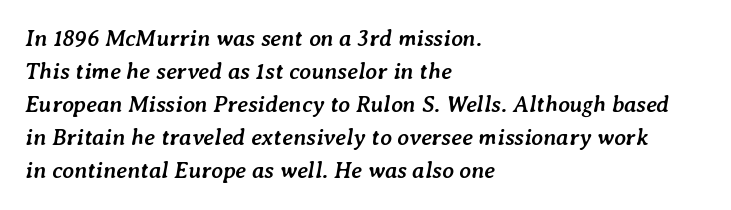
{"italic": "yes", "lean": "right", "slant_degrees": 7, "bold": "yes", "underline": "no", "align": "left", "line_spacing": "normal", "line_spacing_ratio": 1.44, "letter_spacing": "normal", "letter_spacing_em": 0.0, "glyph_px": 23}
